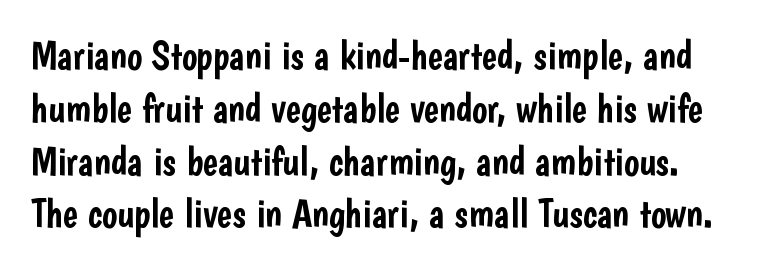
{"serif": "no", "italic": "no", "width": "condensed", "stroke_contrast": "low", "x_height": "medium", "monospaced": "no", "underline": "no", "line_spacing": "normal", "line_spacing_ratio": 1.32, "letter_spacing": "normal", "letter_spacing_em": 0.0, "glyph_px": 40}
